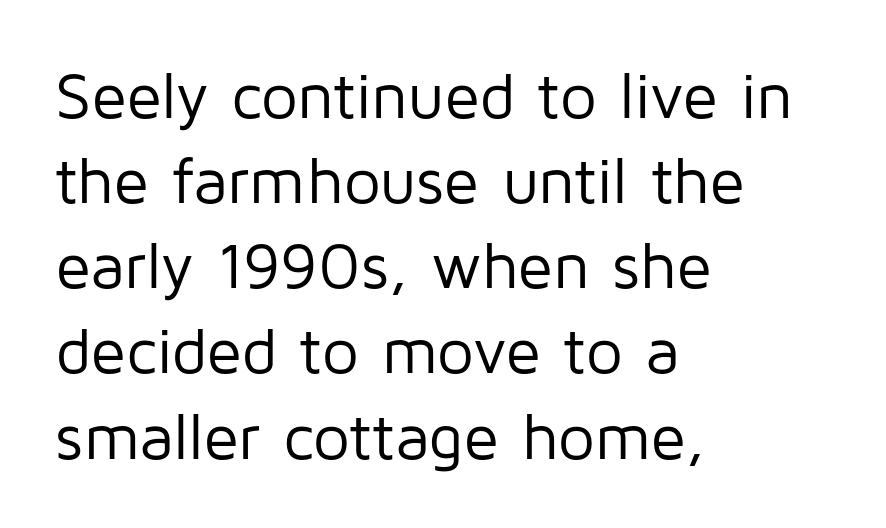
{"serif": "no", "italic": "no", "bold": "no", "weight": "regular", "width": "normal", "stroke_contrast": "low", "x_height": "medium", "monospaced": "no", "underline": "no", "align": "left", "line_spacing": "normal", "line_spacing_ratio": 1.31, "letter_spacing": "normal", "letter_spacing_em": 0.0, "glyph_px": 65}
